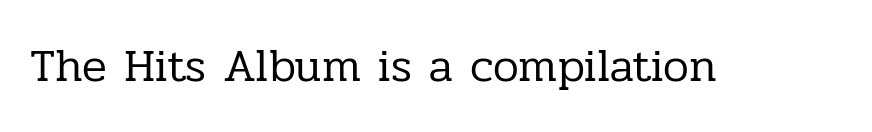
The image shows 46 px regular-weight serif type, upright; set normal letter spacing, not underlined; low stroke contrast and a medium x-height.
